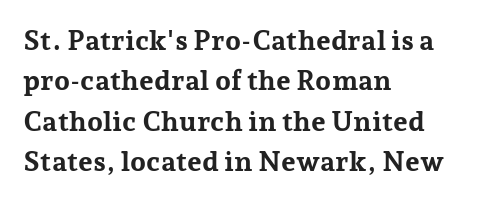
{"serif": "yes", "italic": "no", "bold": "yes", "weight": "bold", "width": "normal", "stroke_contrast": "low", "x_height": "medium", "monospaced": "no", "underline": "no", "align": "left", "line_spacing": "normal", "line_spacing_ratio": 1.44, "letter_spacing": "normal", "letter_spacing_em": 0.0, "glyph_px": 28}
